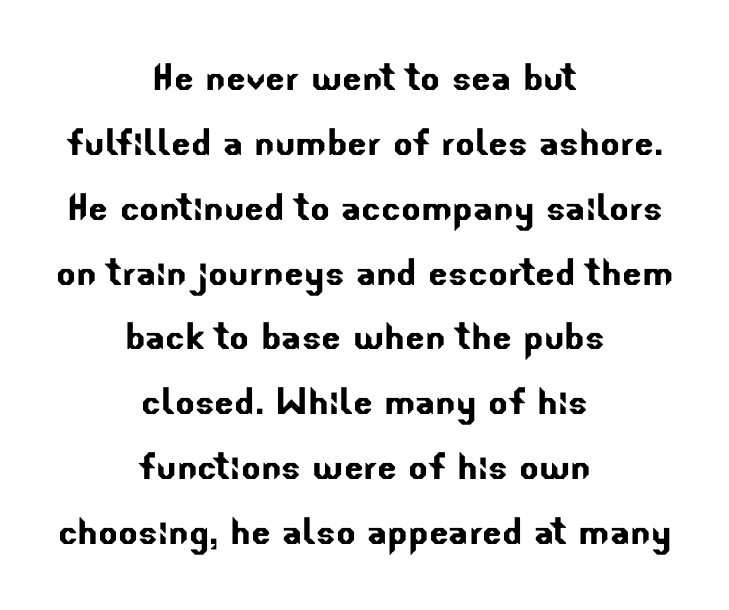
{"serif": "no", "width": "normal", "stroke_contrast": "low", "x_height": "small", "monospaced": "no", "underline": "no", "align": "center", "line_spacing": "normal", "line_spacing_ratio": 1.41, "letter_spacing": "normal", "letter_spacing_em": 0.0, "glyph_px": 46}
